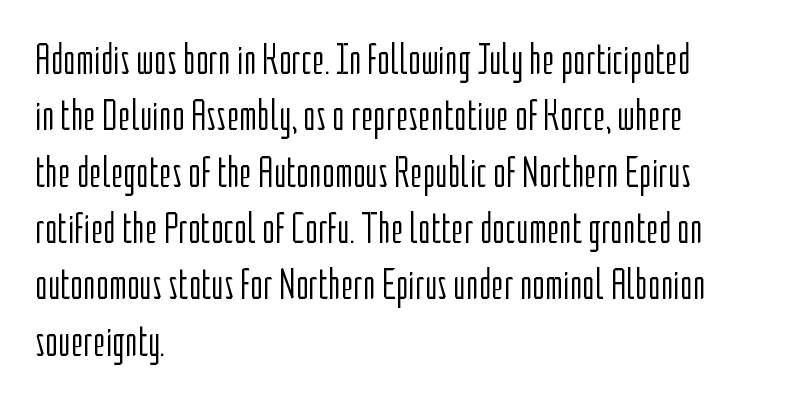
{"serif": "no", "italic": "no", "bold": "no", "weight": "light", "width": "condensed", "stroke_contrast": "low", "x_height": "medium", "monospaced": "no", "underline": "no", "align": "left", "line_spacing": "normal", "line_spacing_ratio": 1.31, "letter_spacing": "normal", "letter_spacing_em": 0.0, "glyph_px": 43}
